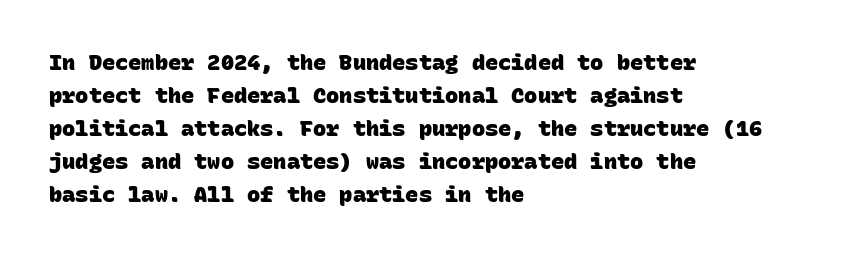
The words here are not underlined. The gaps between neighbouring characters are ordinary and unremarkable. The strokes are fattened all the way to bold. Summary of vertical rhythm: regular, with standard interline spacing. The paragraph has a hard left edge and a soft right edge.
